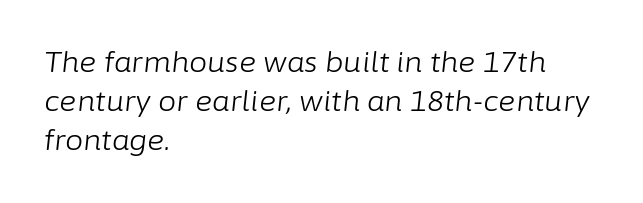
Line beginnings align vertically; line endings do not. Evenly set lines give the paragraph a standard silhouette. The glyphs look as if they've been sheared to an angle. Decoration check: the copy has no underline. Glyph-to-glyph distance matches everyday printed text.
